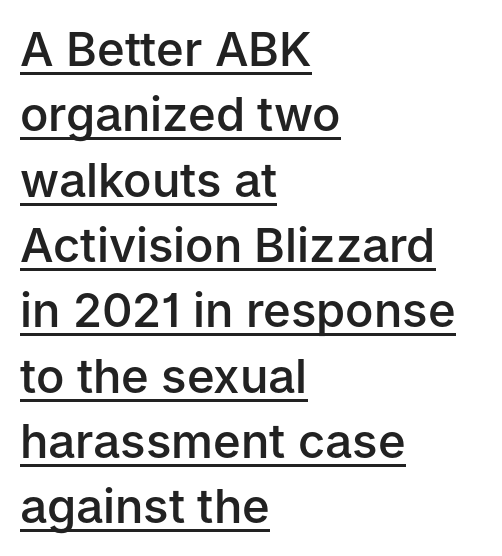
{"serif": "no", "italic": "no", "bold": "semi", "weight": "semibold", "width": "normal", "stroke_contrast": "low", "x_height": "medium", "monospaced": "no", "underline": "yes", "align": "left", "line_spacing": "normal", "line_spacing_ratio": 1.39, "letter_spacing": "normal", "letter_spacing_em": 0.0, "glyph_px": 47}
